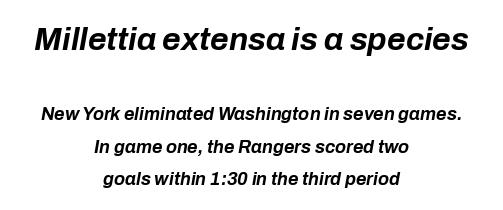
The rendering keeps characters at their native spacing. These lines carry a lot of weight — the face is fully bold. The specimen reads as italic at a glance. Bare-footed words on every line.
